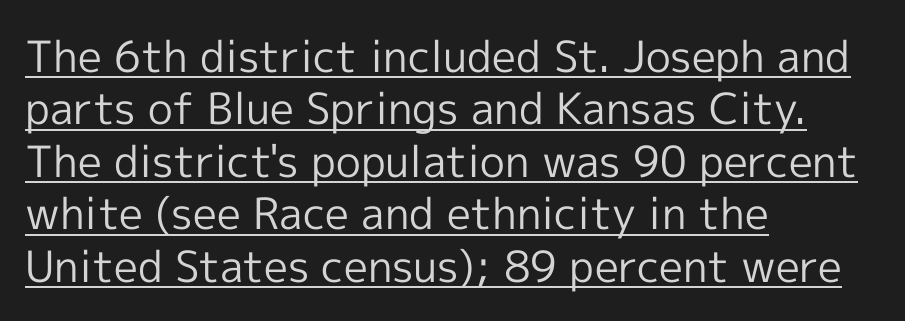
Q: Is the text bold? A: No.
Q: Is the text italic (slanted)? A: No, it is upright.
Q: Is the typeface a serif or a sans-serif typeface? A: Sans-serif.
Q: Is the text underlined? A: Yes.
Q: How is the paragraph aligned? A: Left-aligned.
Q: Is the spacing between letters normal or unusually wide? A: Normal.
Q: Width (condensed, normal, or wide)? A: Normal.
Q: x-height? A: Medium.
Q: Monospaced? A: No.
